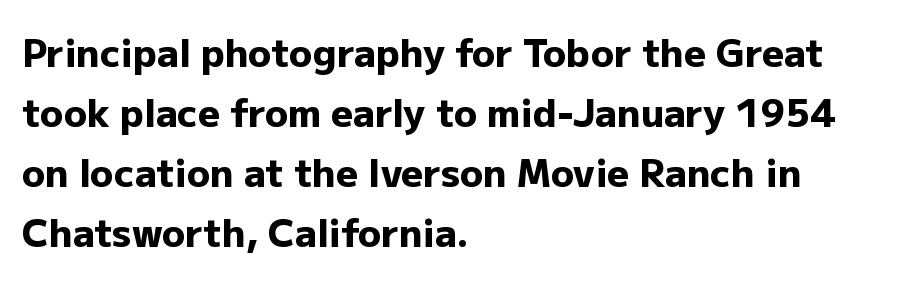
The image shows 38 px heavy sans-serif type, upright; set left-aligned, normal line spacing (1.58x), normal letter spacing, not underlined; low stroke contrast and a medium x-height.
